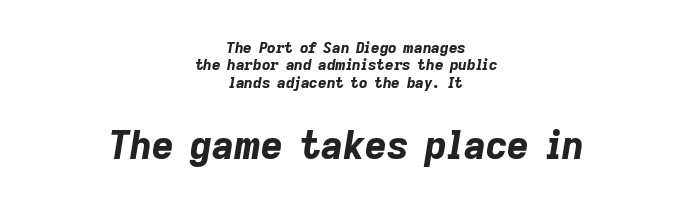
{"italic": "yes", "lean": "right", "slant_degrees": 9, "bold": "yes", "weight": "bold", "width": "normal", "stroke_contrast": "low", "x_height": "medium", "monospaced": "no", "underline": "no", "align": "center", "line_spacing_ratio": 1.16, "letter_spacing": "normal", "letter_spacing_em": 0.0, "larger_block": "second", "size_ratio": 2.53, "glyph_px": 38}
